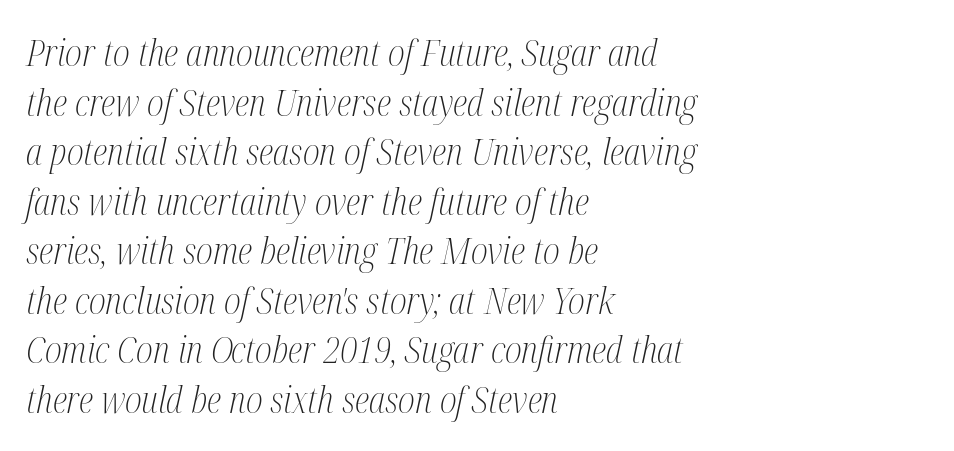
Inter-character spacing is left at the font's built-in metrics. You could not count columns in this text — the font is proportionally spaced. A bare baseline throughout the passage. These lines are composed in type with serifs. Where is the straight margin? On the left.
